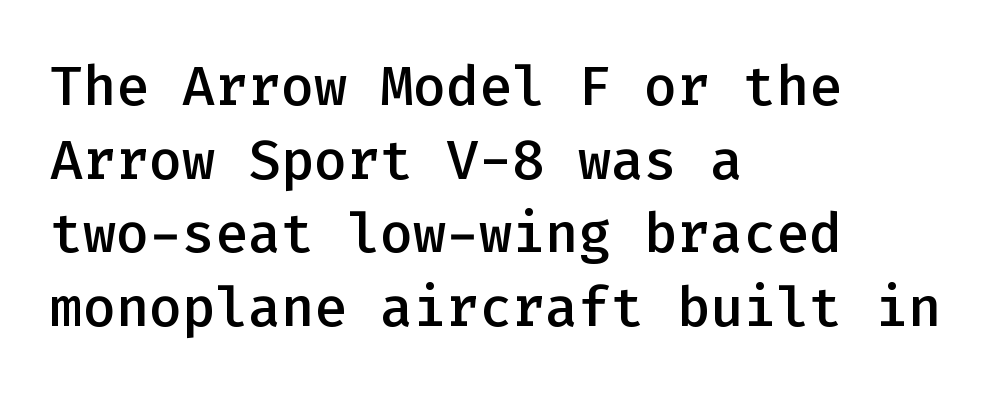
{"serif": "no", "italic": "no", "bold": "semi", "weight": "semibold", "width": "normal", "stroke_contrast": "low", "x_height": "medium", "monospaced": "yes", "underline": "no", "align": "left", "line_spacing": "normal", "line_spacing_ratio": 1.34, "letter_spacing": "normal", "letter_spacing_em": 0.0, "glyph_px": 55}
